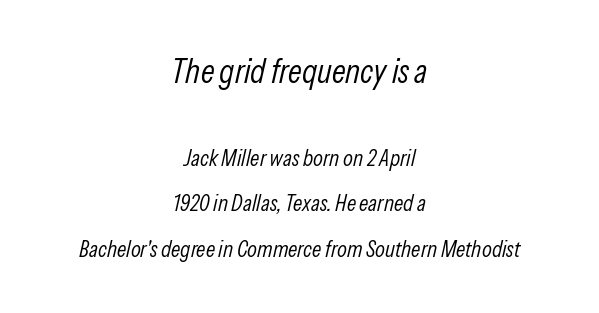
{"italic": "yes", "lean": "right", "slant_degrees": 13, "bold": "no", "weight": "light", "width": "condensed", "stroke_contrast": "low", "x_height": "medium", "monospaced": "no", "underline": "no", "align": "center", "line_spacing": "loose", "line_spacing_ratio": 1.97, "letter_spacing": "normal", "letter_spacing_em": 0.0, "larger_block": "first", "size_ratio": 1.48, "glyph_px": 34}
